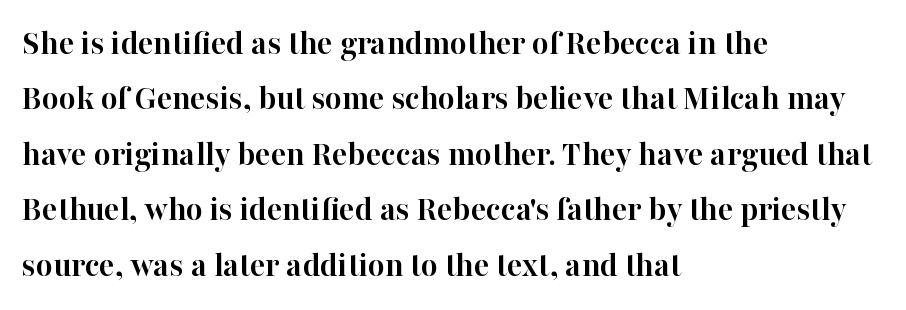
{"serif": "yes", "italic": "no", "bold": "yes", "weight": "semibold", "width": "normal", "stroke_contrast": "high", "x_height": "medium", "monospaced": "no", "underline": "no", "align": "left", "line_spacing": "normal", "line_spacing_ratio": 1.54, "letter_spacing": "normal", "letter_spacing_em": 0.0, "glyph_px": 36}
